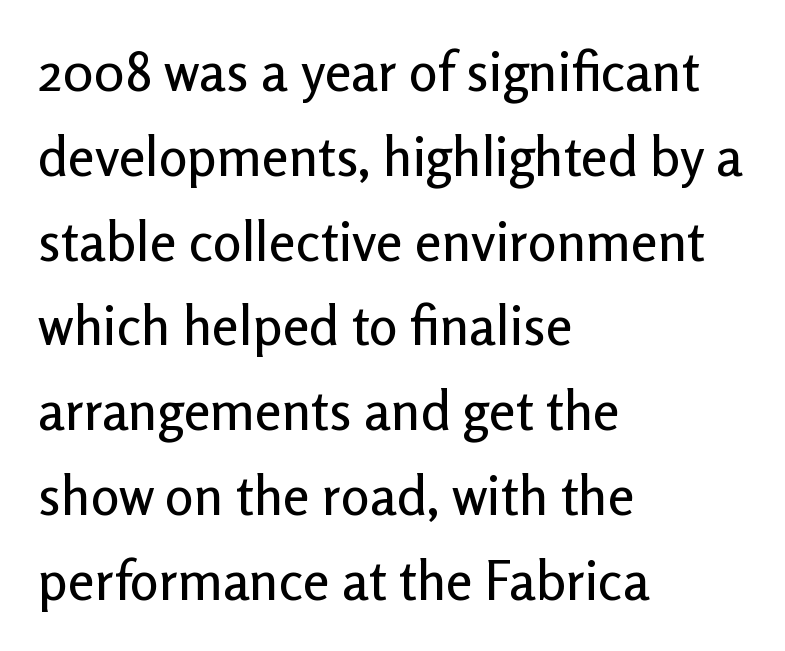
{"serif": "no", "italic": "no", "width": "normal", "stroke_contrast": "low", "x_height": "medium", "monospaced": "no", "underline": "no", "align": "left", "line_spacing": "normal", "line_spacing_ratio": 1.57, "letter_spacing": "normal", "letter_spacing_em": 0.0, "glyph_px": 54}
